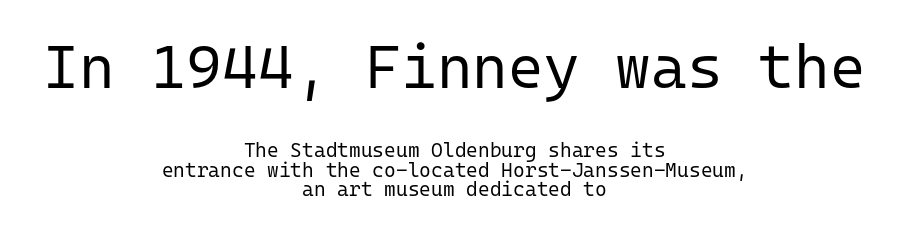
The passage is arranged like a title page — every line centered. Check the space under the baseline: it is left empty. The passage shown is not bold in any degree. The lines are packed closely together with very little leading. This rendering employs a face without finishing strokes, i.e., a sans-serif.
